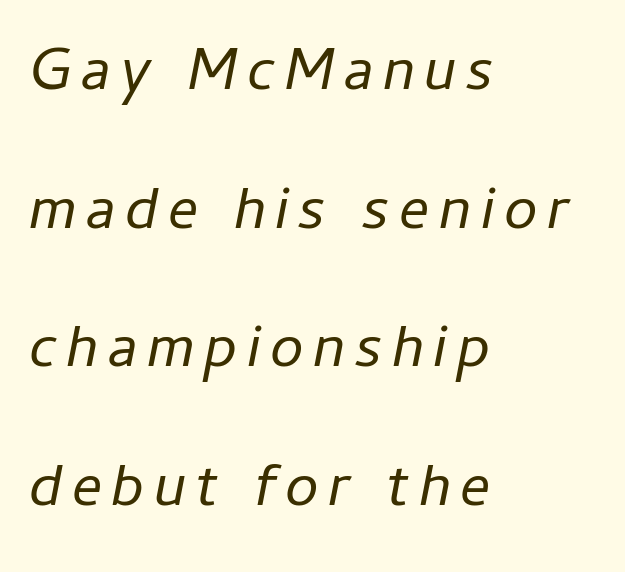
Q: Is the text bold? A: No.
Q: Is the text italic (slanted)? A: Yes, it leans right by about 11 degrees.
Q: Is the text underlined? A: No.
Q: How is the paragraph aligned? A: Left-aligned.
Q: Is the spacing between lines tight, normal or loose? A: Loose.
Q: Width (condensed, normal, or wide)? A: Normal.
Q: Stroke contrast? A: Low.
Q: x-height? A: Medium.
Q: Monospaced? A: No.
